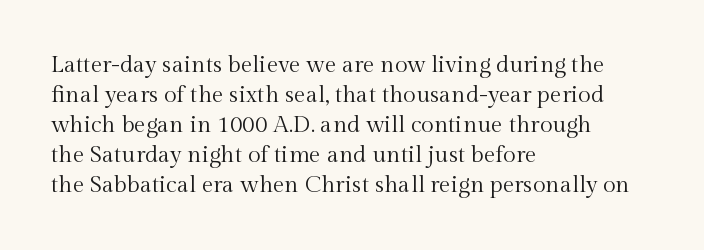
{"italic": "no", "bold": "no", "underline": "no", "align": "left", "line_spacing": "normal", "line_spacing_ratio": 1.3, "letter_spacing": "normal", "letter_spacing_em": 0.0, "glyph_px": 23}
